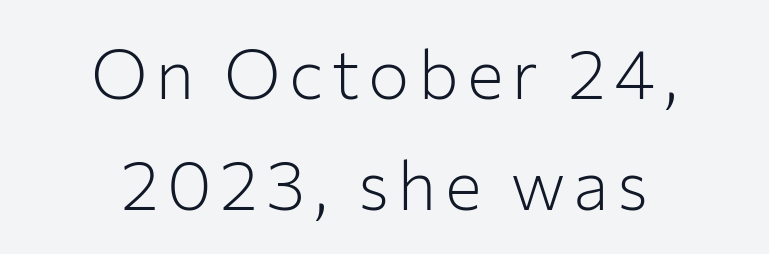
Q: Is the text bold? A: No.
Q: Is the text italic (slanted)? A: No, it is upright.
Q: Is the typeface a serif or a sans-serif typeface? A: Sans-serif.
Q: Is the text underlined? A: No.
Q: How is the paragraph aligned? A: Centered.
Q: Is the spacing between lines tight, normal or loose? A: Normal.
Q: Width (condensed, normal, or wide)? A: Normal.
Q: Stroke contrast? A: Low.
Q: x-height? A: Medium.
Q: Monospaced? A: No.
